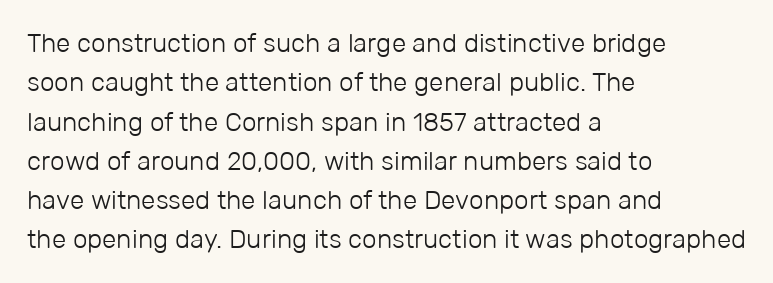
A typesetter would mark this as roman, not italic. Does the leading feel generous? No, just average. The typesetter chose a ragged-right arrangement here. The gaps between neighbouring characters are ordinary and unremarkable. Is this a heavy cut? Hardly; it is regular or lighter. The space directly below the letters is spotless.
